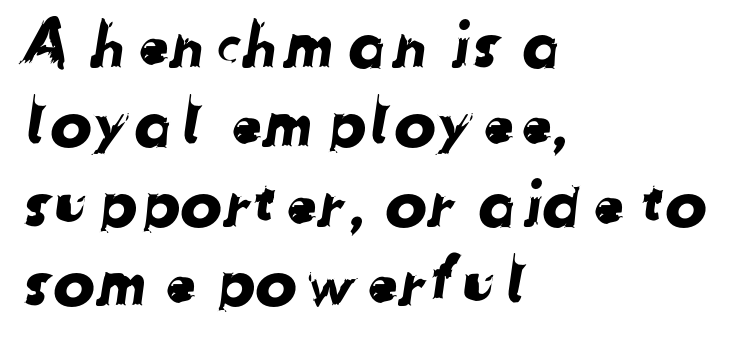
Each letter's strokes conclude bluntly, with no projecting serifs. Varying glyph widths throughout — classic text-font behaviour. Words appear dense and cohesive because spacing is normal. In terms of leading, this rendering sits right in the middle. The ragged edge is on the right, which tells us the setting is flush left.
